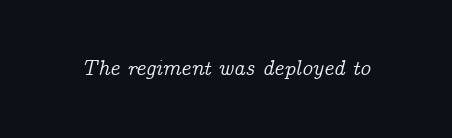
{"italic": "yes", "lean": "right", "slant_degrees": 14, "underline": "no", "letter_spacing": "normal", "letter_spacing_em": 0.0, "glyph_px": 21}
